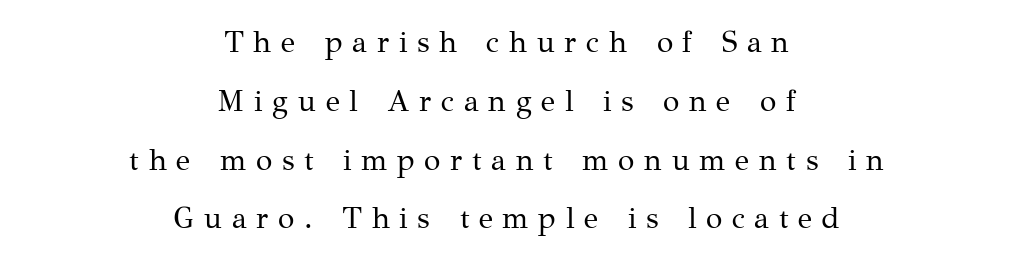
Q: Is the text bold? A: No.
Q: Is the text italic (slanted)? A: No, it is upright.
Q: Is the typeface a serif or a sans-serif typeface? A: Serif.
Q: Is the text underlined? A: No.
Q: How is the paragraph aligned? A: Centered.
Q: Is the spacing between letters normal or unusually wide? A: Unusually wide.
Q: Is the spacing between lines tight, normal or loose? A: Loose.
Q: Width (condensed, normal, or wide)? A: Normal.
Q: Stroke contrast? A: Medium.
Q: x-height? A: Medium.
Q: Monospaced? A: No.
